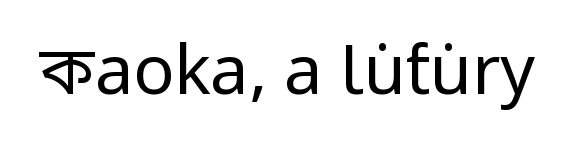
The image shows 68 px regular-weight, condensed sans-serif type, upright; set normal letter spacing, not underlined; low stroke contrast and a large x-height.
